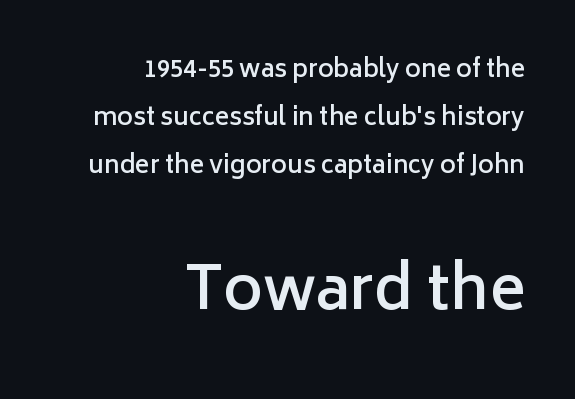
Q: Is the text bold? A: Semi-bold.
Q: Is the text italic (slanted)? A: No, it is upright.
Q: Is the typeface a serif or a sans-serif typeface? A: Sans-serif.
Q: Is the text underlined? A: No.
Q: How is the paragraph aligned? A: Right-aligned.
Q: Is the spacing between letters normal or unusually wide? A: Normal.
Q: Is the spacing between lines tight, normal or loose? A: Loose.
Q: Which block of text is set in a larger size, the first (top) or the second (bottom)? A: The second (bottom) one.
Q: Width (condensed, normal, or wide)? A: Normal.
Q: Stroke contrast? A: Low.
Q: x-height? A: Medium.
Q: Monospaced? A: No.
